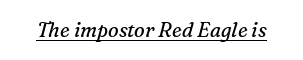
{"italic": "yes", "lean": "right", "slant_degrees": 16, "bold": "no", "underline": "yes", "letter_spacing": "normal", "letter_spacing_em": 0.0, "glyph_px": 20}
